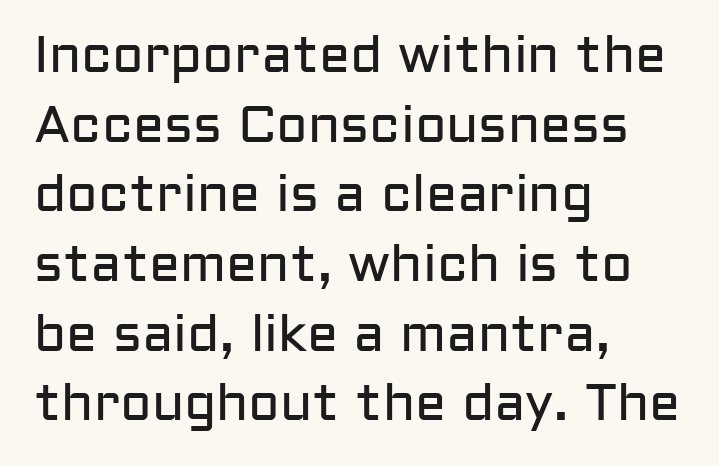
{"serif": "no", "italic": "no", "bold": "no", "weight": "regular", "width": "normal", "stroke_contrast": "low", "x_height": "medium", "monospaced": "no", "underline": "no", "align": "left", "line_spacing": "normal", "line_spacing_ratio": 1.34, "letter_spacing": "normal", "letter_spacing_em": 0.0, "glyph_px": 52}
